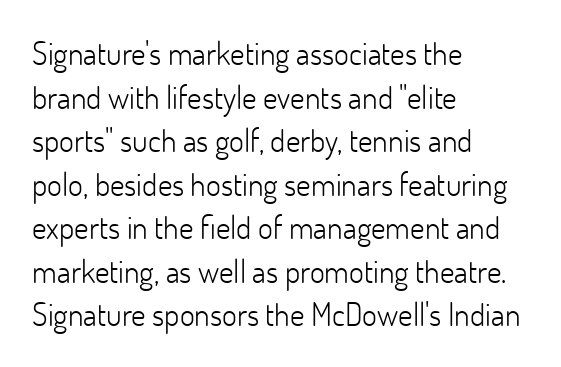
Q: Is the text bold? A: No.
Q: Is the text italic (slanted)? A: No, it is upright.
Q: Is the typeface a serif or a sans-serif typeface? A: Sans-serif.
Q: Is the text underlined? A: No.
Q: How is the paragraph aligned? A: Left-aligned.
Q: Is the spacing between letters normal or unusually wide? A: Normal.
Q: Is the spacing between lines tight, normal or loose? A: Normal.
Q: Width (condensed, normal, or wide)? A: Normal.
Q: Stroke contrast? A: Low.
Q: x-height? A: Small.
Q: Monospaced? A: No.
